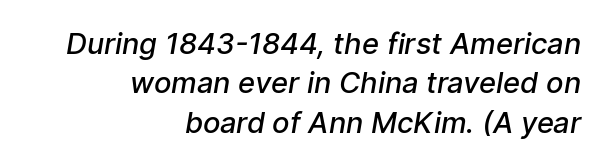
The image shows 29 px semibold sans-serif type; set right-aligned, normal line spacing (1.36x), normal letter spacing, not underlined; low stroke contrast and a medium x-height.
